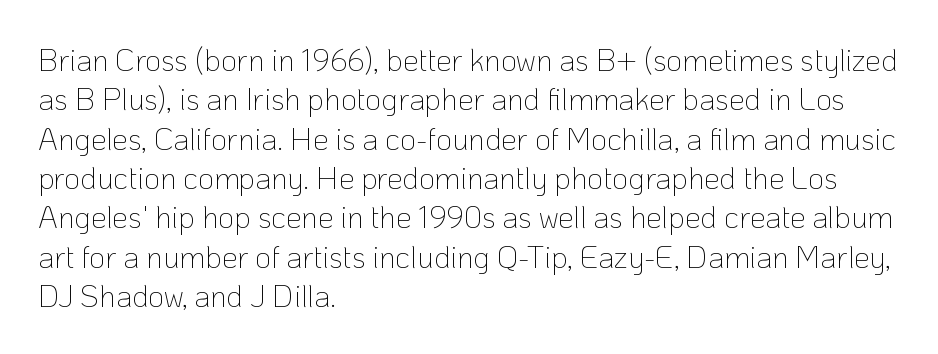
The image shows 31 px thin sans-serif type, upright; set left-aligned, normal line spacing (1.27x), normal letter spacing, not underlined; low stroke contrast and a medium x-height.
